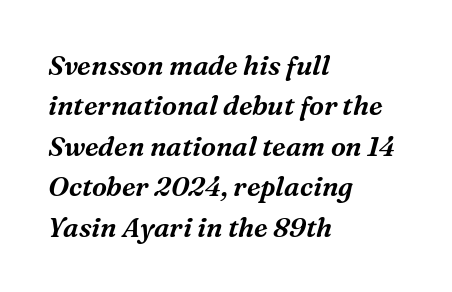
The rendering anchors every line to the left-hand side. Caption: standard tracking, unaltered. Underline: absent. The passage shown leans; its letterforms are oblique.
